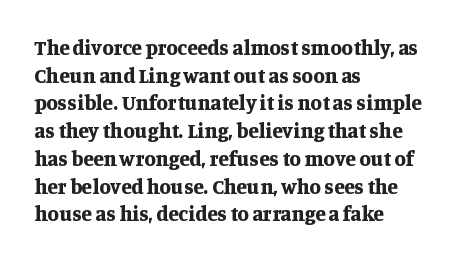
The image shows 21 px bold type, upright; set left-aligned, normal line spacing (1.32x), normal letter spacing, not underlined.
